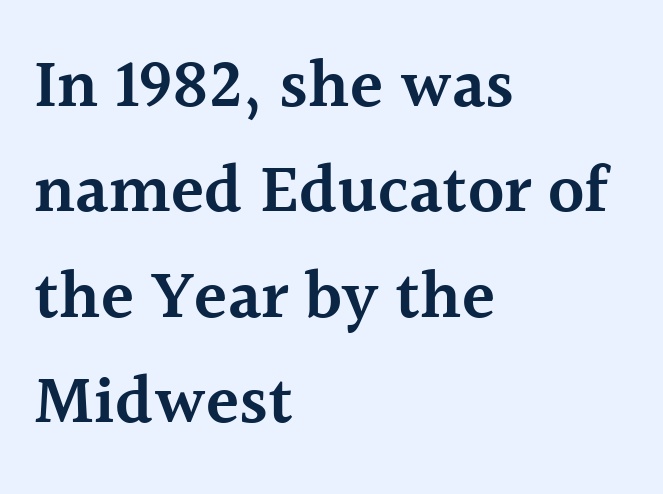
The image shows 68 px semibold serif type, upright; set left-aligned, normal line spacing (1.55x), normal letter spacing, not underlined; a medium x-height.
